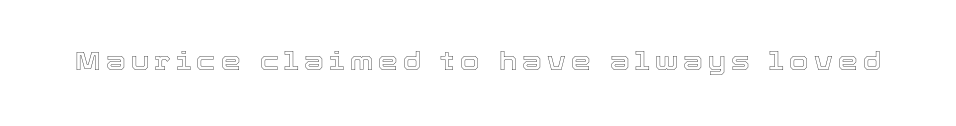
The image shows 25 px text type, upright; set unusually wide letter spacing (+0.21 em), not underlined.
